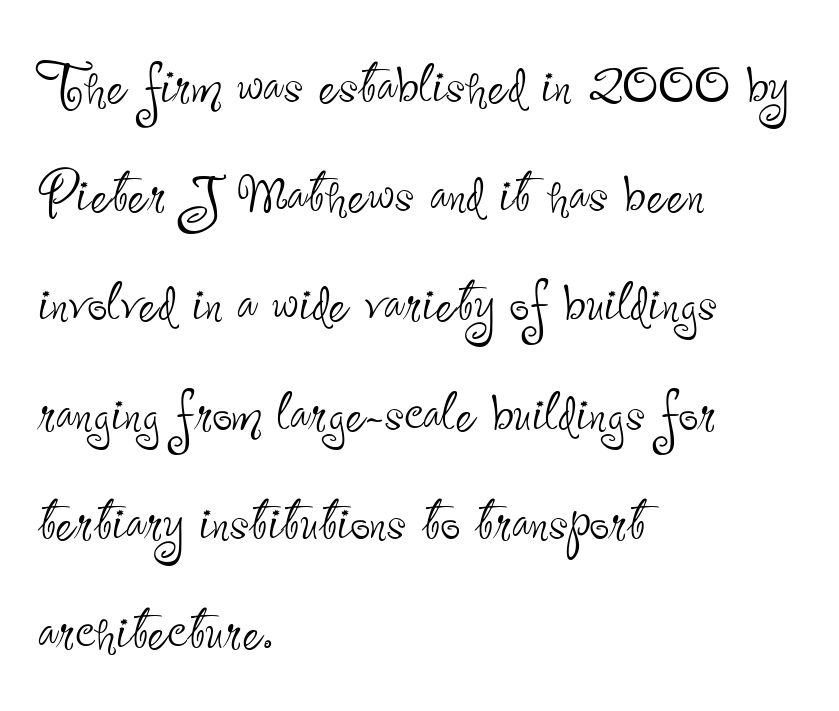
Q: Is the text bold? A: No.
Q: Is the text italic (slanted)? A: Yes.
Q: Is the typeface a serif or a sans-serif typeface? A: Sans-serif.
Q: Is the text underlined? A: No.
Q: How is the paragraph aligned? A: Left-aligned.
Q: Is the spacing between letters normal or unusually wide? A: Normal.
Q: Is the spacing between lines tight, normal or loose? A: Normal.
Q: Width (condensed, normal, or wide)? A: Condensed.
Q: Stroke contrast? A: Low.
Q: x-height? A: Small.
Q: Monospaced? A: No.
